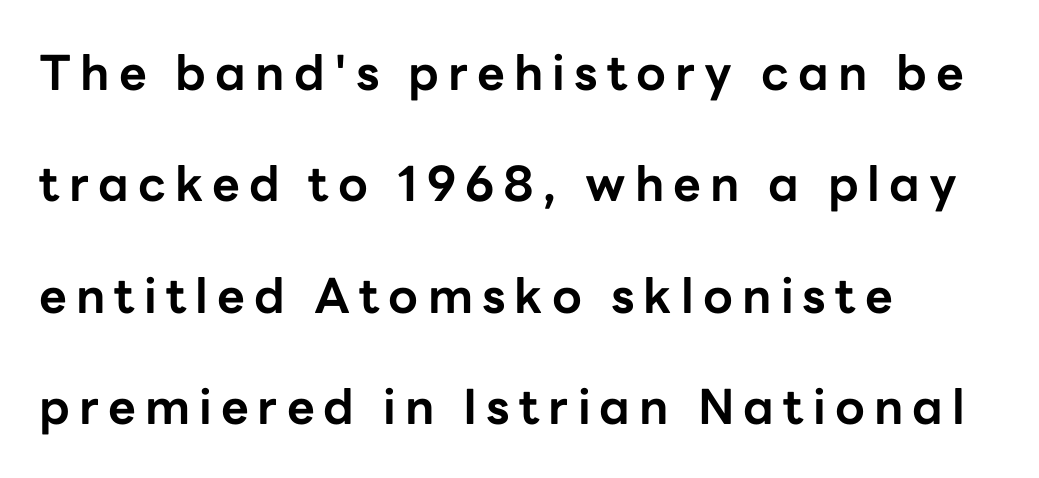
The image shows 48 px bold sans-serif type, upright; set left-aligned, loose line spacing (2.32x), not underlined; low stroke contrast and a medium x-height.
